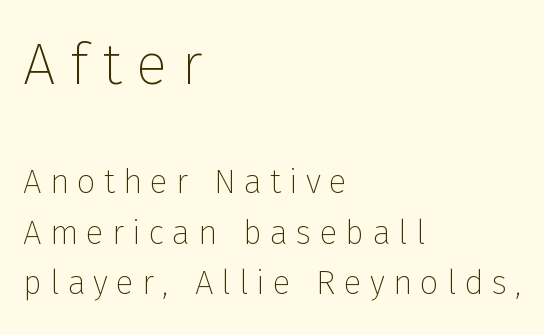
Q: Is the text bold? A: No.
Q: Is the text italic (slanted)? A: No, it is upright.
Q: Is the typeface a serif or a sans-serif typeface? A: Sans-serif.
Q: Is the text underlined? A: No.
Q: How is the paragraph aligned? A: Left-aligned.
Q: Is the spacing between letters normal or unusually wide? A: Unusually wide.
Q: Is the spacing between lines tight, normal or loose? A: Normal.
Q: Which block of text is set in a larger size, the first (top) or the second (bottom)? A: The first (top) one.
Q: Width (condensed, normal, or wide)? A: Normal.
Q: Stroke contrast? A: Low.
Q: x-height? A: Medium.
Q: Monospaced? A: No.
